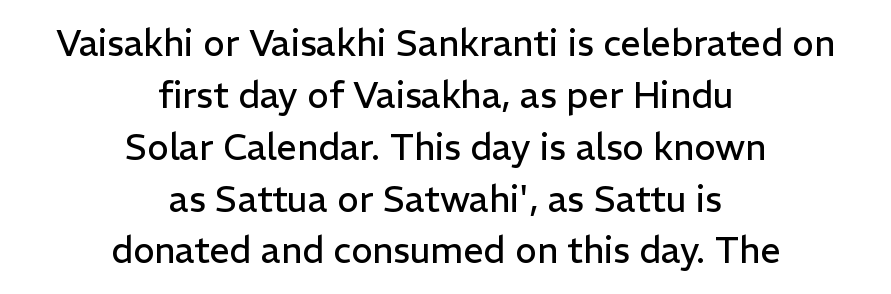
Q: Is the text bold? A: No.
Q: Is the text italic (slanted)? A: No, it is upright.
Q: Is the typeface a serif or a sans-serif typeface? A: Sans-serif.
Q: Is the text underlined? A: No.
Q: How is the paragraph aligned? A: Centered.
Q: Is the spacing between letters normal or unusually wide? A: Normal.
Q: Is the spacing between lines tight, normal or loose? A: Normal.
Q: Width (condensed, normal, or wide)? A: Normal.
Q: Stroke contrast? A: Low.
Q: x-height? A: Medium.
Q: Monospaced? A: No.
